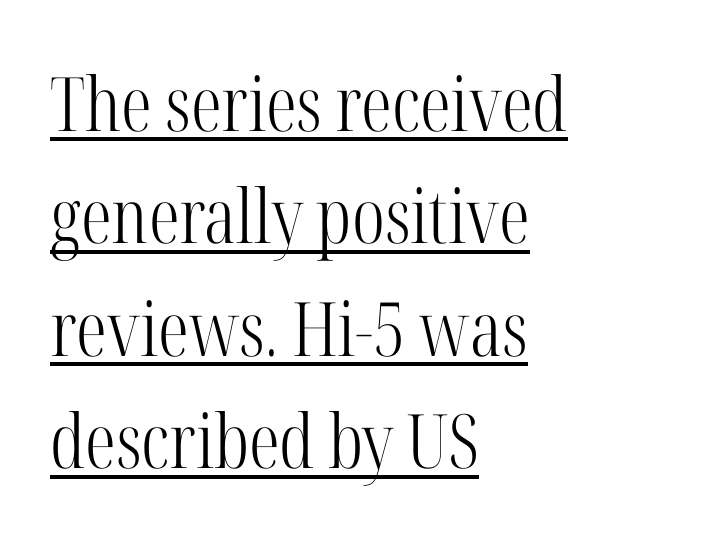
{"serif": "yes", "italic": "no", "bold": "no", "weight": "light", "width": "condensed", "stroke_contrast": "high", "x_height": "medium", "monospaced": "no", "underline": "yes", "align": "left", "line_spacing": "normal", "line_spacing_ratio": 1.5, "letter_spacing": "normal", "letter_spacing_em": 0.0, "glyph_px": 75}
